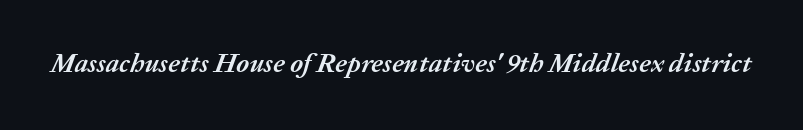
Q: Is the text bold? A: Yes.
Q: Is the text italic (slanted)? A: Yes, it leans right by about 20 degrees.
Q: Is the text underlined? A: No.
Q: Is the spacing between letters normal or unusually wide? A: Normal.
